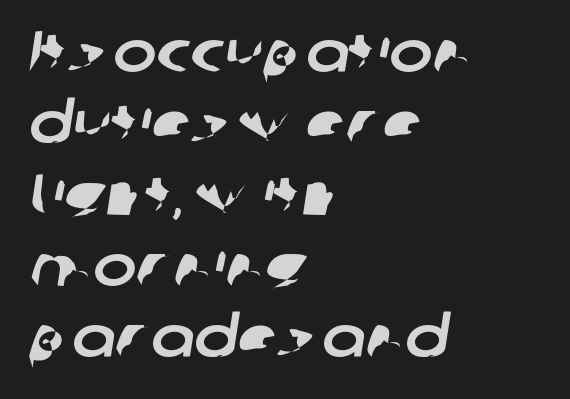
The image shows 58 px sans-serif type; set left-aligned, line spacing 1.23x, normal letter spacing, not underlined; low stroke contrast and a medium x-height.
